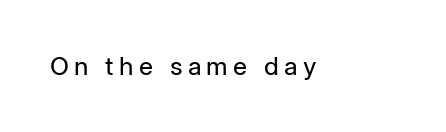
{"italic": "no", "bold": "no", "underline": "no", "letter_spacing": "wide", "letter_spacing_em": 0.21, "glyph_px": 25}
